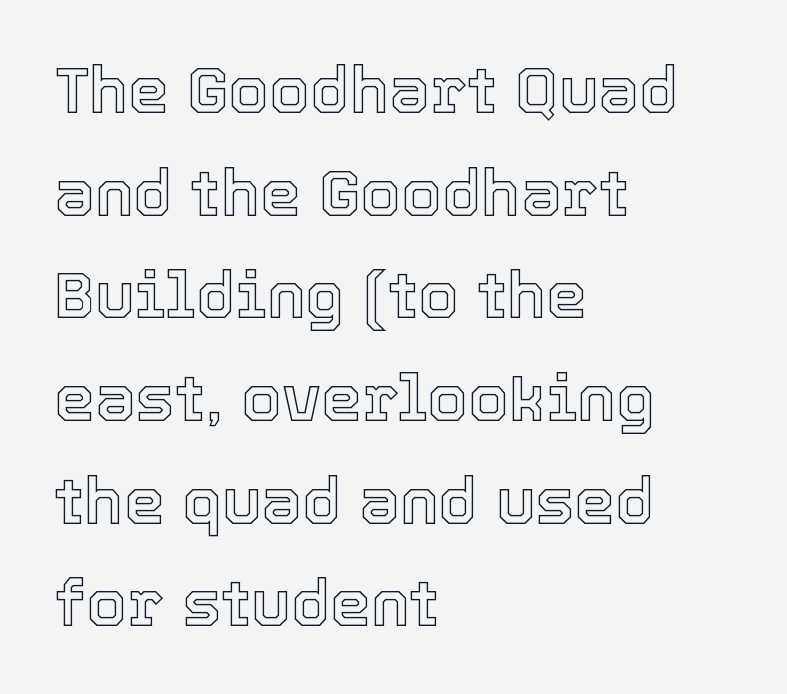
Q: Is the text italic (slanted)? A: No, it is upright.
Q: Is the text underlined? A: No.
Q: How is the paragraph aligned? A: Left-aligned.
Q: Is the spacing between letters normal or unusually wide? A: Normal.
Q: Is the spacing between lines tight, normal or loose? A: Normal.
Q: Width (condensed, normal, or wide)? A: Normal.
Q: x-height? A: Medium.
Q: Monospaced? A: No.
